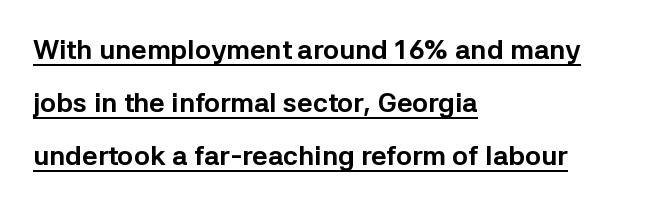
The image shows 27 px bold type, upright; set left-aligned, loose line spacing (1.96x), normal letter spacing, underlined.
